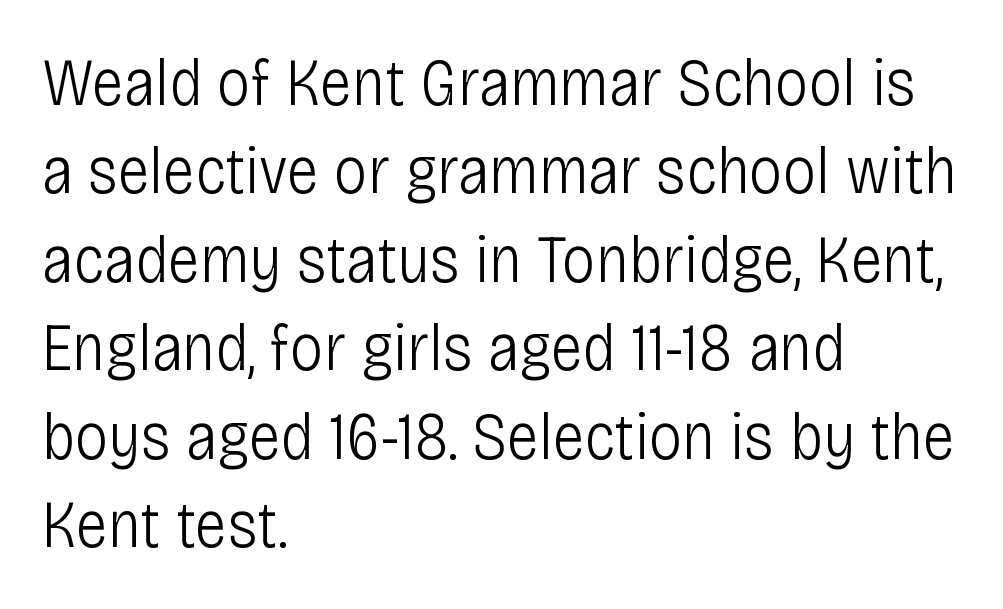
Regarding leading, the lines here are spaced in the standard way. This sample has the flowing, uneven cadence of proportional lettering. Between one letter and the next there's only the usual sliver of space. The typeface chosen for these lines omits serifs. Layout note: lines flush left. Check the space under the baseline: it is left empty.
